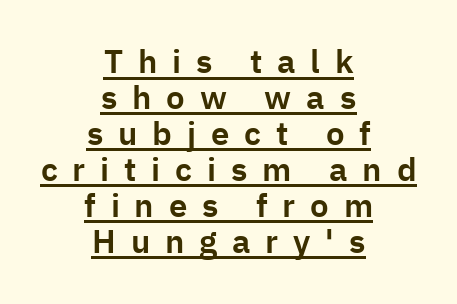
{"serif": "no", "italic": "no", "width": "normal", "stroke_contrast": "low", "x_height": "medium", "monospaced": "no", "underline": "yes", "align": "center", "line_spacing": "tight", "line_spacing_ratio": 1.09, "letter_spacing": "wide", "letter_spacing_em": 0.45, "glyph_px": 33}
